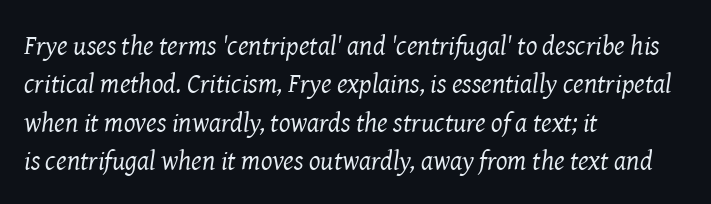
Compared with typical paragraphs, the rows here are spaced about the same. Letters rest on an invisible, unmarked baseline. A typesetter would mark this as italic. These lines are set flush left with a ragged right edge. Caption: face not bold, strokes unweighted.
